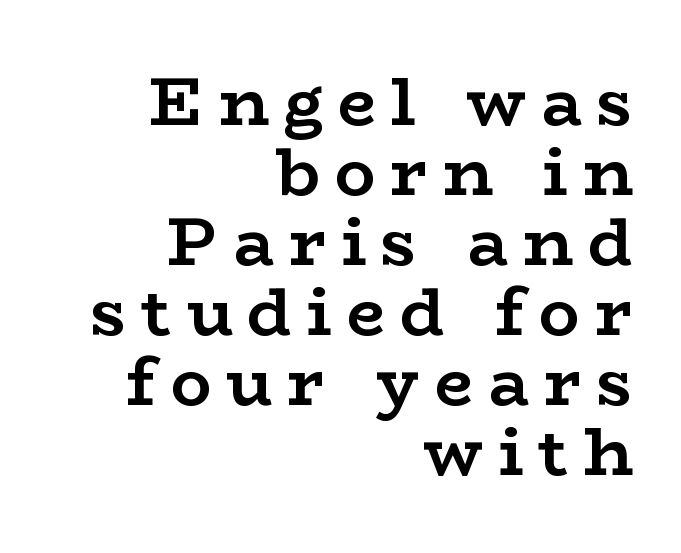
The image shows 68 px semibold, wide serif type, upright; set right-aligned, tight line spacing (1.03x), unusually wide letter spacing (+0.22 em), not underlined; low stroke contrast and a medium x-height.
